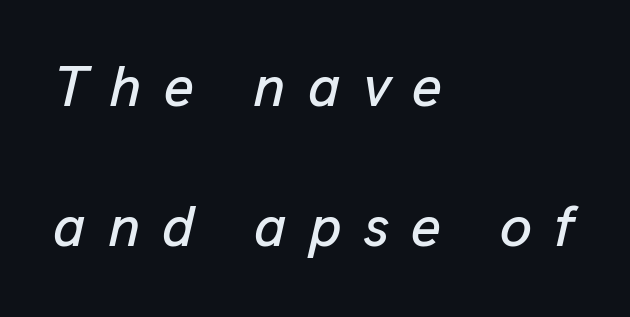
Italic: yes, the glyphs are oblique. In terms of letterspacing, this is a distinctly airy, spread setting. The baseline area is clear. Looks like regular typesetting: each glyph gets only the width it needs. Airy leading.
